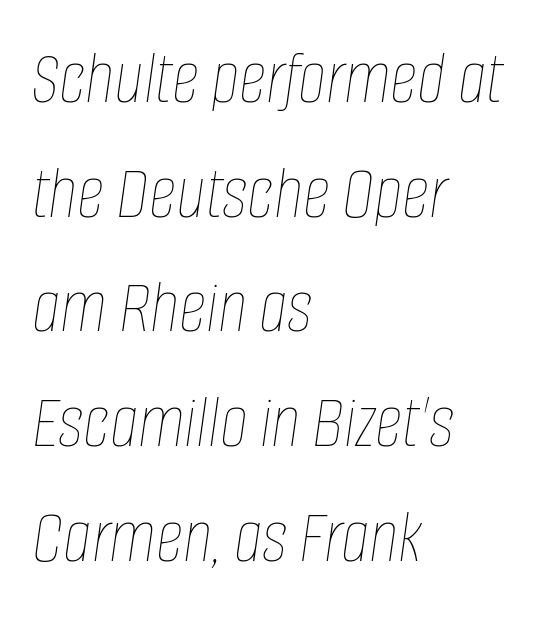
Q: Is the text bold? A: No.
Q: Is the text italic (slanted)? A: Yes, it leans right by about 8 degrees.
Q: Is the text underlined? A: No.
Q: How is the paragraph aligned? A: Left-aligned.
Q: Is the spacing between letters normal or unusually wide? A: Normal.
Q: Is the spacing between lines tight, normal or loose? A: Normal.
Q: Width (condensed, normal, or wide)? A: Condensed.
Q: Stroke contrast? A: Low.
Q: x-height? A: Large.
Q: Monospaced? A: No.
